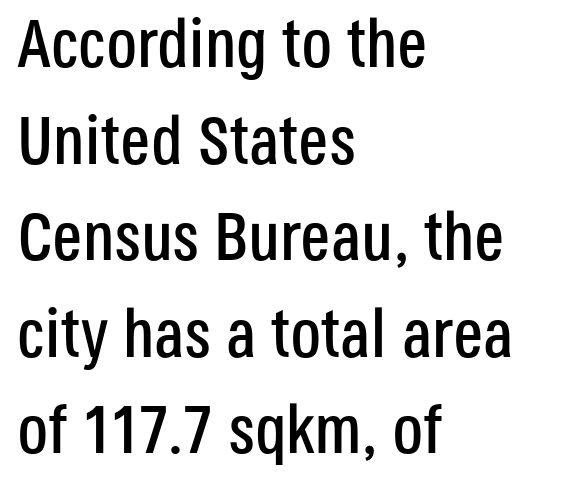
Q: Is the text italic (slanted)? A: No, it is upright.
Q: Is the typeface a serif or a sans-serif typeface? A: Sans-serif.
Q: Is the text underlined? A: No.
Q: How is the paragraph aligned? A: Left-aligned.
Q: Is the spacing between letters normal or unusually wide? A: Normal.
Q: Is the spacing between lines tight, normal or loose? A: Normal.
Q: Width (condensed, normal, or wide)? A: Condensed.
Q: Stroke contrast? A: Low.
Q: x-height? A: Large.
Q: Monospaced? A: No.
